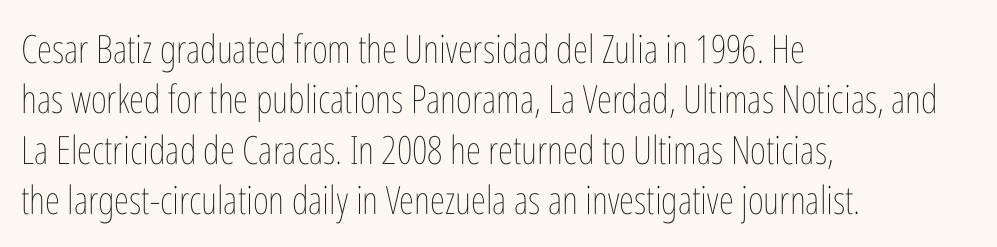
Italic? Not at all — the glyphs are vertical. Counters stay open thanks to moderate or lighter strokes. Beneath every word, the page is bare. Caption: standard tracking, unaltered.
